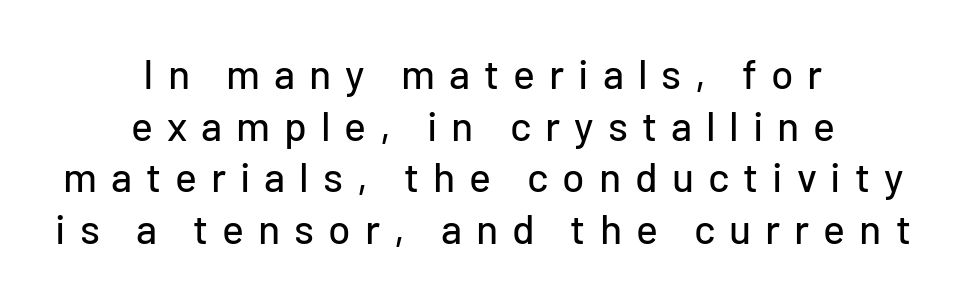
The image shows 41 px sans-serif type, upright; set centered, normal line spacing (1.26x), unusually wide letter spacing (+0.34 em), not underlined; low stroke contrast and a medium x-height.
